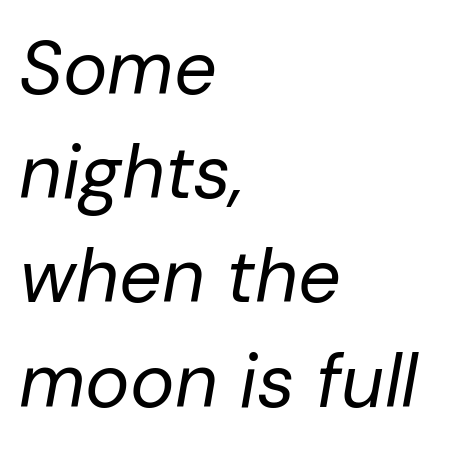
Q: Is the text bold? A: No.
Q: Is the text italic (slanted)? A: Yes, it leans right by about 10 degrees.
Q: Is the text underlined? A: No.
Q: How is the paragraph aligned? A: Left-aligned.
Q: Is the spacing between letters normal or unusually wide? A: Normal.
Q: Is the spacing between lines tight, normal or loose? A: Normal.
Q: Width (condensed, normal, or wide)? A: Normal.
Q: Stroke contrast? A: Low.
Q: x-height? A: Medium.
Q: Monospaced? A: No.
